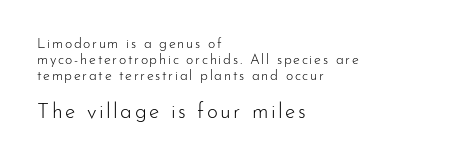
Quick note: interline space is minimal. Look at the glyph heights: the lower group is clearly the bigger setting. The paragraph shown leans on its left margin. The baseline area is clear. The axis of the letterforms is exactly vertical. Think standard paragraph weight, or any step lighter than that.
